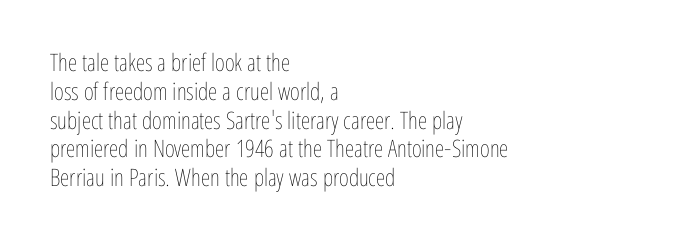
{"italic": "no", "bold": "no", "underline": "no", "align": "left", "line_spacing_ratio": 1.2, "letter_spacing": "normal", "letter_spacing_em": 0.0, "glyph_px": 24}
